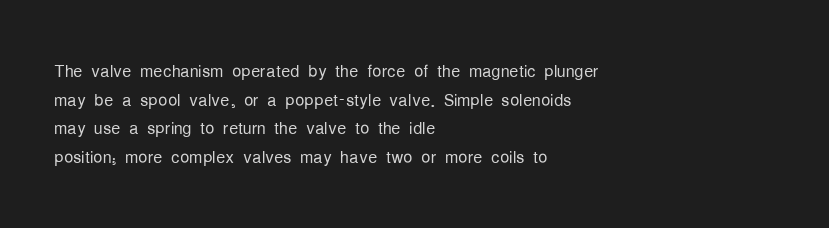
The lines sit at an ordinary, default distance from one another. The text block is weighted toward the left margin, trailing off unevenly rightward. Tracking value appears to be zero — textbook default spacing. Has an underline been added? It has not. Stroke mass is kept to a normal reading level or below.
